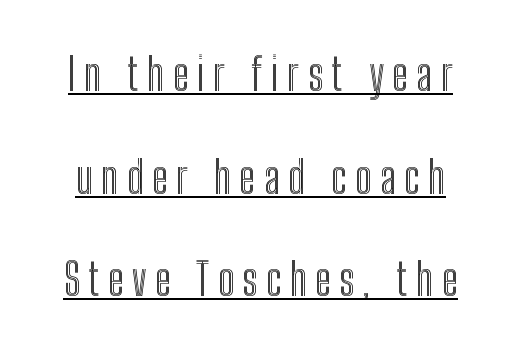
Q: Is the text italic (slanted)? A: No, it is upright.
Q: Is the text underlined? A: Yes.
Q: Is the spacing between lines tight, normal or loose? A: Loose.
Q: Width (condensed, normal, or wide)? A: Condensed.
Q: x-height? A: Medium.
Q: Monospaced? A: No.
